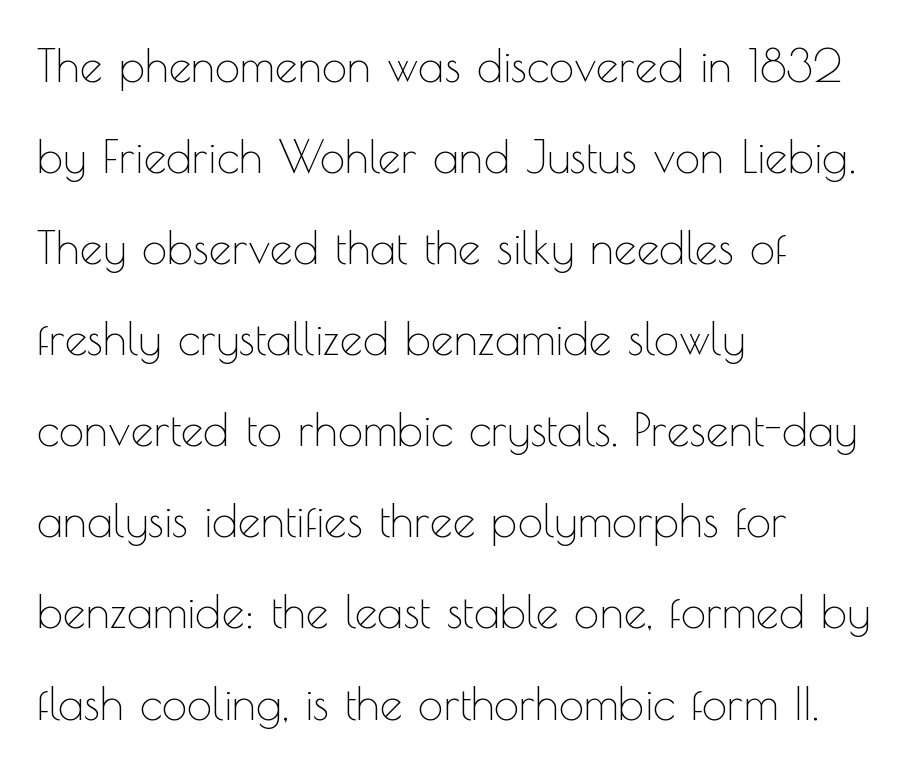
On a weight scale, this lands at 450 or below. The lines in this sample share a left origin and differ only in where they stop. A typesetter would call this leading open, well beyond the default. The rendering shows plain stroke endings on the letterforms — a sans-serif design.
